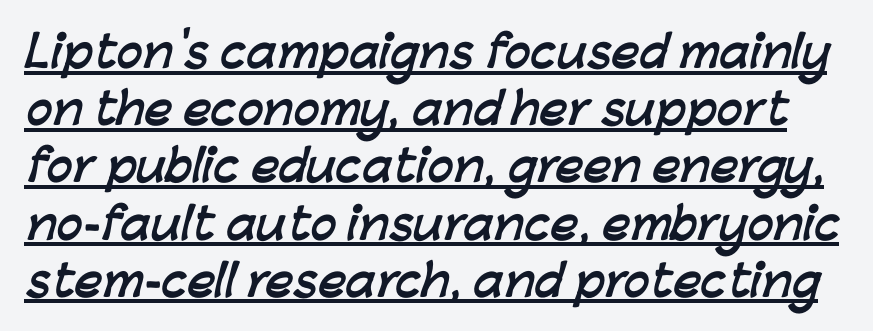
{"serif": "no", "bold": "yes", "weight": "semibold", "width": "normal", "stroke_contrast": "low", "x_height": "medium", "monospaced": "no", "underline": "yes", "line_spacing": "normal", "line_spacing_ratio": 1.33, "letter_spacing": "normal", "letter_spacing_em": 0.0, "glyph_px": 43}
